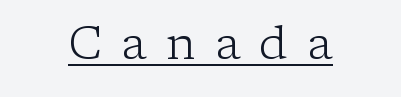
Q: Is the text bold? A: No.
Q: Is the text italic (slanted)? A: No, it is upright.
Q: Is the typeface a serif or a sans-serif typeface? A: Serif.
Q: Is the text underlined? A: Yes.
Q: Is the spacing between letters normal or unusually wide? A: Unusually wide.
Q: Width (condensed, normal, or wide)? A: Normal.
Q: Stroke contrast? A: Low.
Q: x-height? A: Medium.
Q: Monospaced? A: No.
